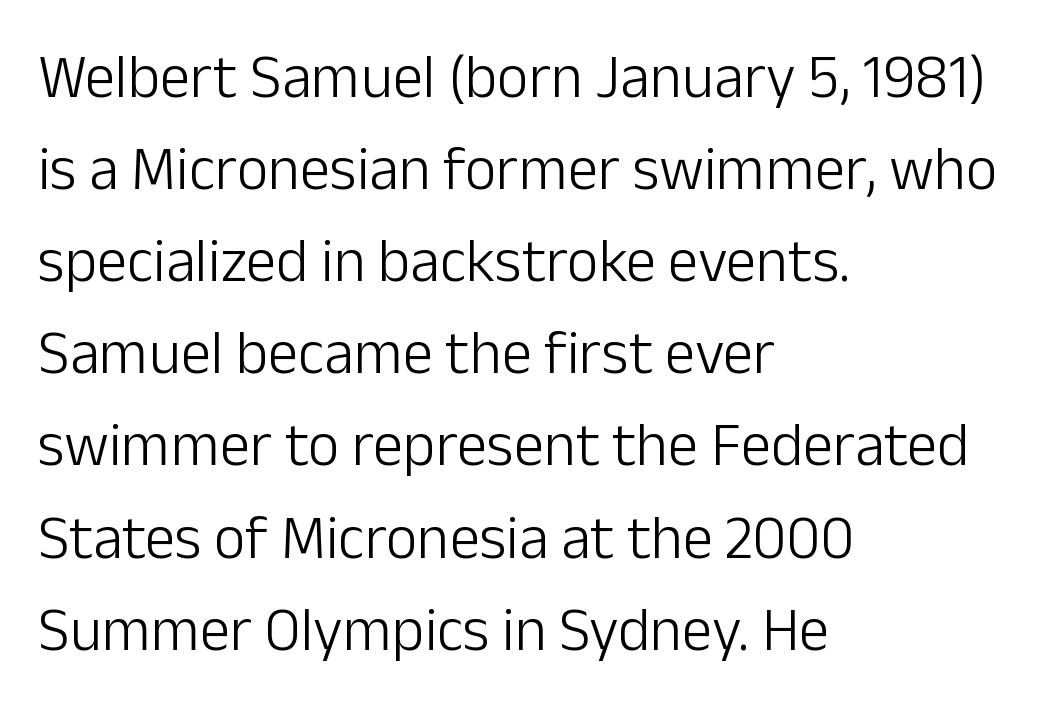
The rows are spaced the way most documents space them. The type sits square on the baseline with zero lean. Honestly, the letter spacing is just normal — you wouldn't notice it. The paragraph has a hard left edge and a soft right edge.
